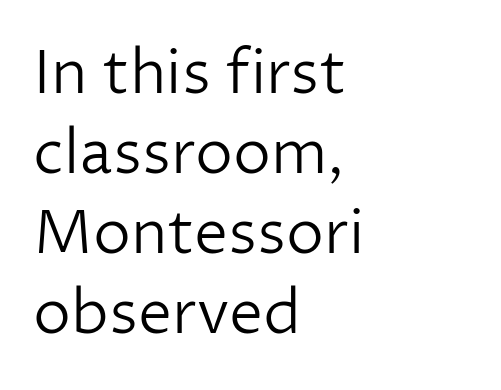
Examine the stroke ends and you'll find no serifs. Glyph-to-glyph distance matches everyday printed text. Which margin do the lines hug? The left one — the right edge is uneven. The face looks like a standard text weight, possibly lighter.
